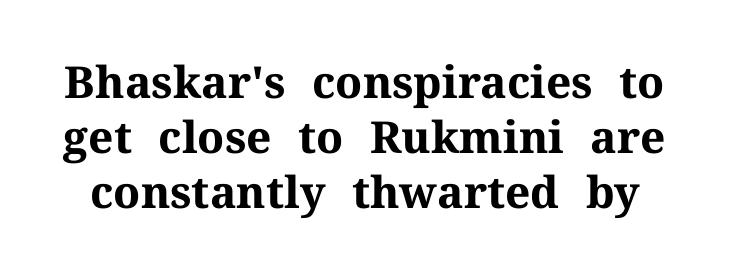
The typesetting leans heavy: a genuine bold. Does the type have serifs? Yes, each stem ends in a small foot. What's the leading like? Ordinary, nothing unusual. These lines were composed using upright roman letters. A typesetter would call this zero additional tracking.
